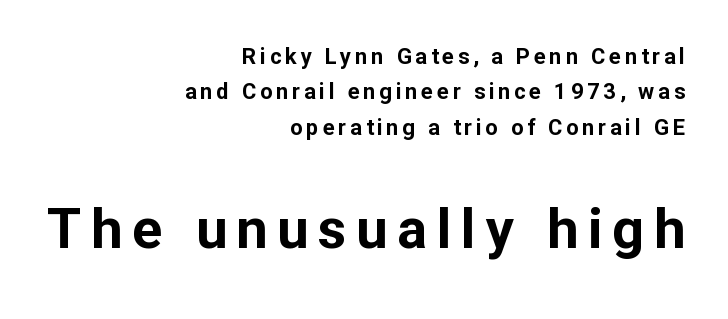
This rendering uses right alignment, leaving the left contour irregular. Think of a printed novel: that variable character pitch is what you see here. Summary of weight: heavy, a full bold. Do the letters lean? They stand straight.
